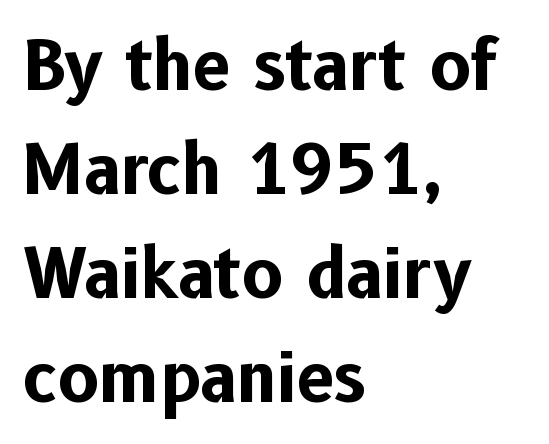
Nobody touched the tracking dial on this one. The line-height multiplier appears to be the usual default. These lines stack with their left ends in a neat column. I'd describe the lettering as bold — thick and assertive. Grotesque or geometric, the face here clearly has no serifs. When letters stand straight like this, we call the style roman or upright.
